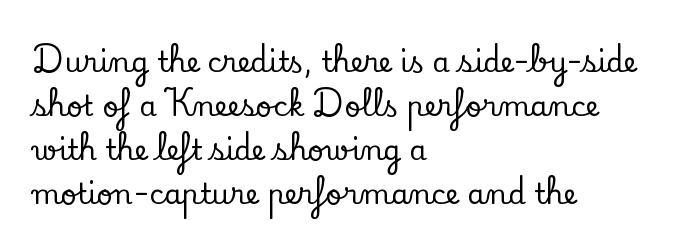
The leading is moderate, giving the passage an even texture. A bare baseline throughout the passage. Serif or sans? Serif — the stroke terminals have little feet. Default kerning and tracking; the words read as compact shapes. No italicization has been applied; the sample stays upright. The letters advance in unequal steps, a hallmark of proportional type.
